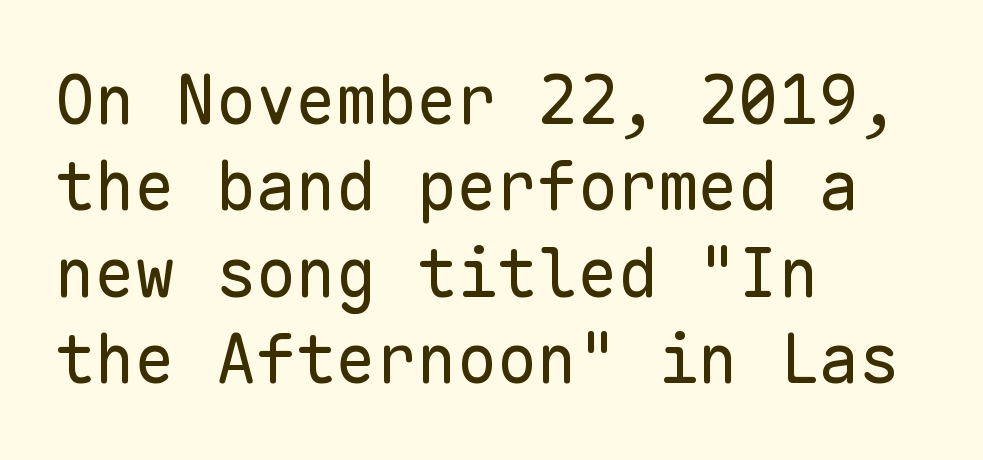
Serifs: no, the terminals of the letterforms are clean. This rendering features lettering with no underline. You could count columns in this text — the font is strictly monospaced. Notice how the passage keeps a crisp vertical edge on the left only. What's the leading like? Ordinary, nothing unusual. No chunkiness to these letters — they're not bold.
